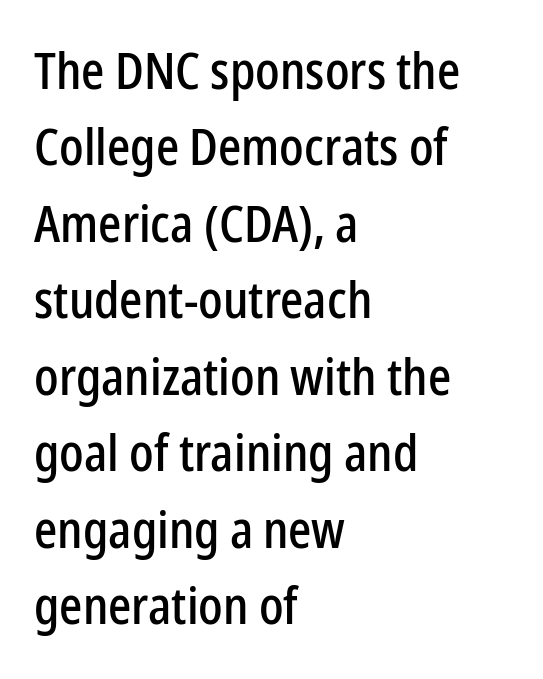
The passage shown is typeset with a sans-serif family. Compared with typical paragraphs, the rows here are spaced about the same. This rendering leaves character spacing at its baseline value. A typesetter would call this proportional, since set widths differ per character. Typeset ragged right — the left edge is the straight one.
